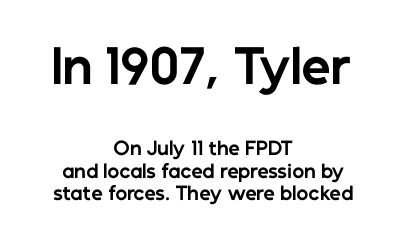
The face used here is a sans, in the tradition of grotesques and geometrics. These words are printed bold, with thick strokes throughout. This sample is center-justified, so both line endings float freely. Check the space under the baseline: it is left empty.
